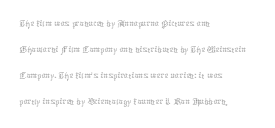
{"italic": "no", "bold": "no", "underline": "no", "align": "left", "line_spacing_ratio": 1.24, "letter_spacing": "normal", "letter_spacing_em": 0.0, "glyph_px": 21}
